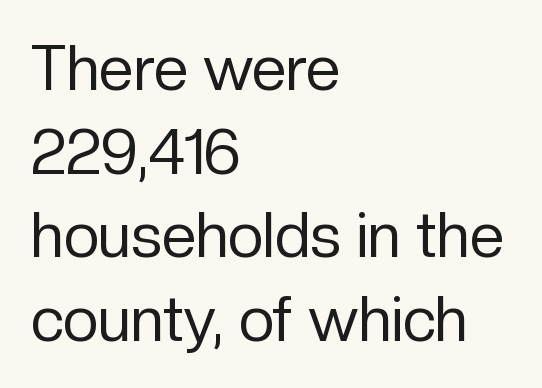
The rows are spaced the way most documents space them. Honestly, the letter spacing is just normal — you wouldn't notice it. Heft: none added — not bold. Here the designer chose a conventional face with non-uniform glyph widths.
